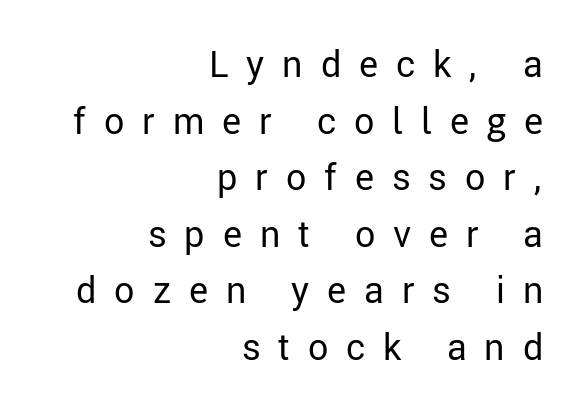
Looks like regular typesetting: each glyph gets only the width it needs. Stroke thickness stays within the range of a standard reading face or lighter. The lines sit at an ordinary, default distance from one another. Glyph-to-glyph distance is far greater than everyday printed text. Is this a sans? Yes — the strokes have no serifs.
